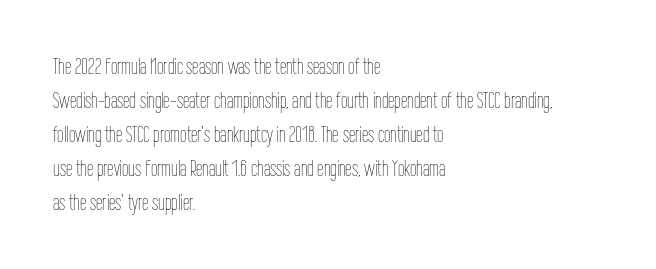
Q: Is the text bold? A: No.
Q: Is the text italic (slanted)? A: No, it is upright.
Q: Is the text underlined? A: No.
Q: How is the paragraph aligned? A: Left-aligned.
Q: Is the spacing between letters normal or unusually wide? A: Normal.
Q: Is the spacing between lines tight, normal or loose? A: Normal.
